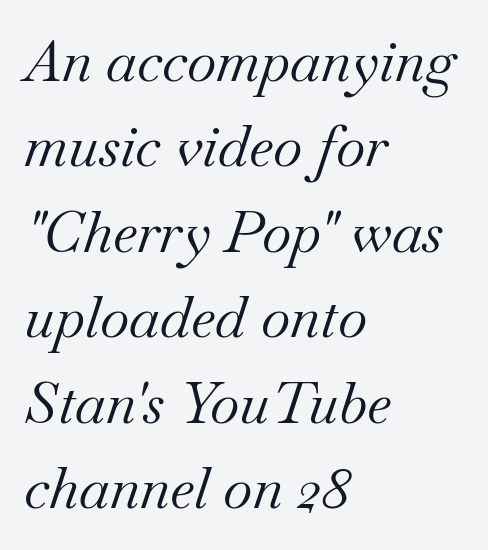
The image shows 57 px regular-weight serif type, italic (leaning right); set left-aligned, normal line spacing (1.5x), normal letter spacing, not underlined; medium stroke contrast and a small x-height.
